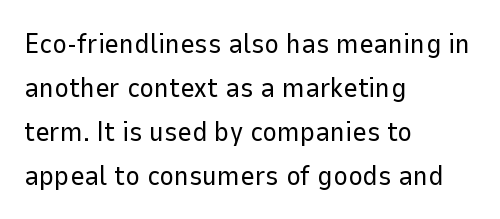
Unlike a traditional serif, this face leaves its strokes unadorned. Leftover space on each line is placed entirely after the last word. Is this a fixed-width face? No — the glyphs have proportional, varying widths. Has an underline been added? It has not. Style check: upright. Each stroke keeps to a modest, everyday thickness or less.
